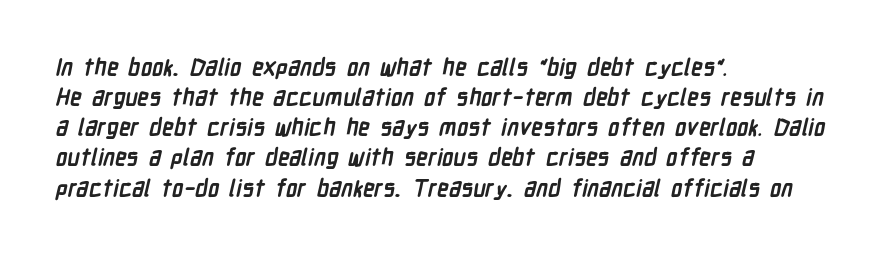
Glyph-to-glyph distance matches everyday printed text. These lines stack with their left ends in a neat column. A bare baseline throughout the passage. Baseline-to-baseline distance is the conventional proportion of letter height. The strokes are fattened all the way to bold.
